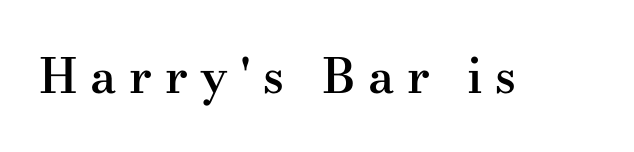
Q: Is the text bold? A: Semi-bold.
Q: Is the text italic (slanted)? A: No, it is upright.
Q: Is the typeface a serif or a sans-serif typeface? A: Serif.
Q: Is the text underlined? A: No.
Q: Is the spacing between letters normal or unusually wide? A: Unusually wide.
Q: Width (condensed, normal, or wide)? A: Wide.
Q: Stroke contrast? A: Medium.
Q: x-height? A: Small.
Q: Monospaced? A: No.
